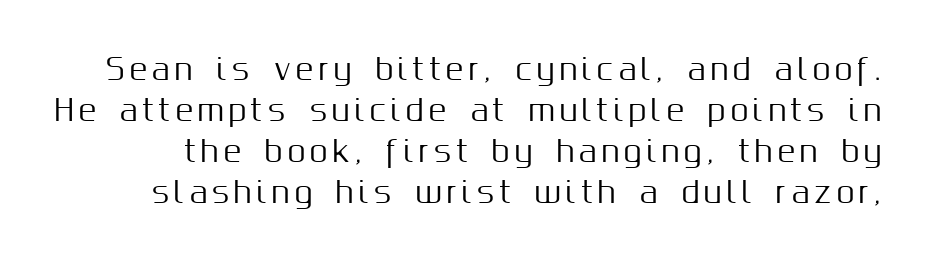
The image shows 29 px sans-serif type, upright; set normal line spacing (1.41x), not underlined; medium stroke contrast and a medium x-height.
